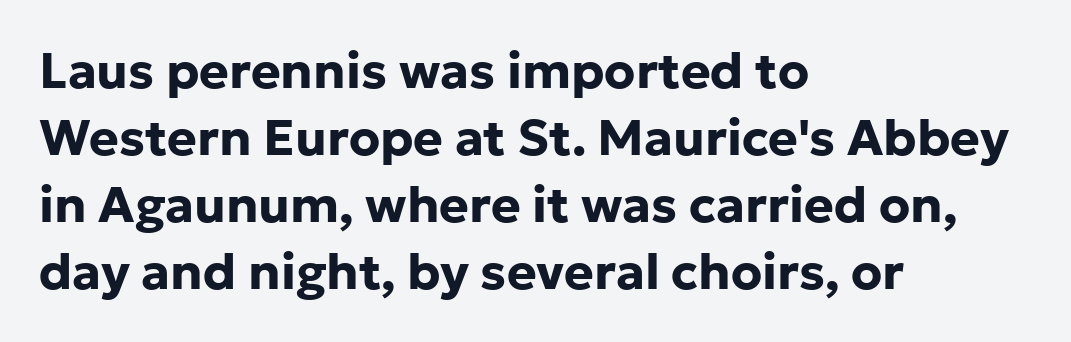
Character widths vary here, with narrow letters taking less room than wide ones. Left-aligned paragraph, ragged on the right. The type is set solid horizontally, with unmodified tracking. Each row of text sits above clean, open space.
